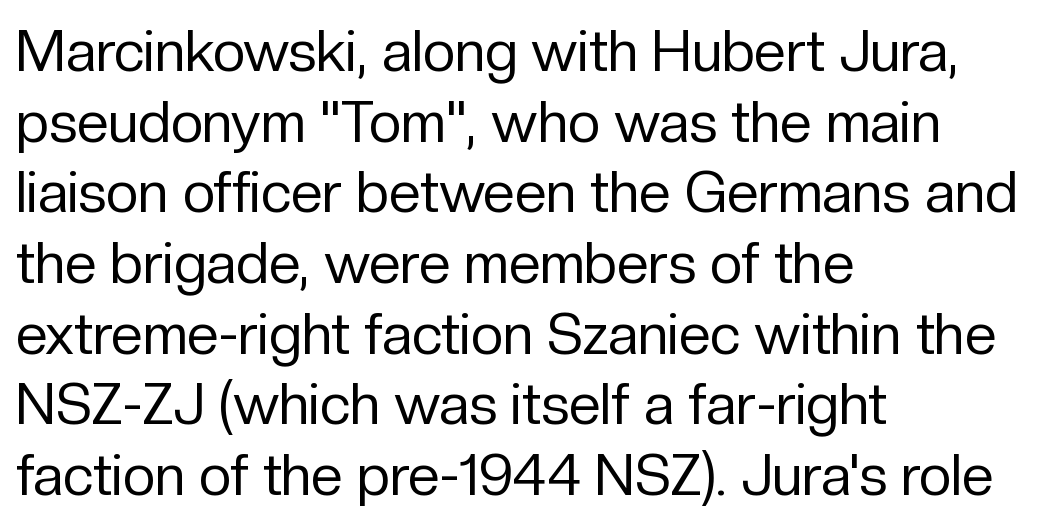
Q: Is the text bold? A: No.
Q: Is the text italic (slanted)? A: No, it is upright.
Q: Is the typeface a serif or a sans-serif typeface? A: Sans-serif.
Q: Is the text underlined? A: No.
Q: How is the paragraph aligned? A: Left-aligned.
Q: Is the spacing between letters normal or unusually wide? A: Normal.
Q: Width (condensed, normal, or wide)? A: Normal.
Q: Stroke contrast? A: Low.
Q: x-height? A: Medium.
Q: Monospaced? A: No.
